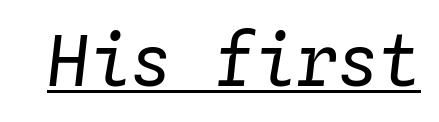
Q: Is the text bold? A: No.
Q: Is the text italic (slanted)? A: Yes, it leans right by about 4 degrees.
Q: Is the text underlined? A: Yes.
Q: Is the spacing between letters normal or unusually wide? A: Normal.
Q: Width (condensed, normal, or wide)? A: Normal.
Q: Stroke contrast? A: Low.
Q: x-height? A: Medium.
Q: Monospaced? A: Yes.
